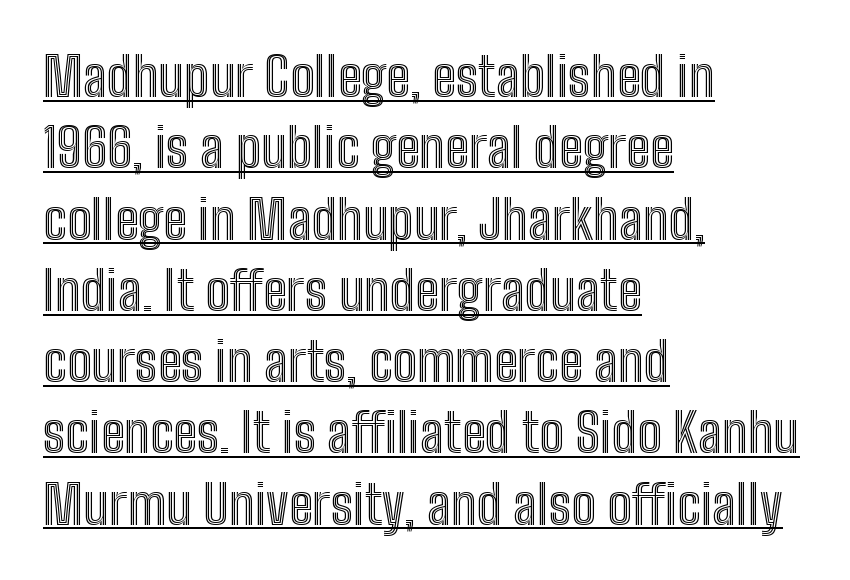
Q: Is the text italic (slanted)? A: No, it is upright.
Q: Is the text underlined? A: Yes.
Q: How is the paragraph aligned? A: Left-aligned.
Q: Is the spacing between letters normal or unusually wide? A: Normal.
Q: Is the spacing between lines tight, normal or loose? A: Normal.
Q: Width (condensed, normal, or wide)? A: Condensed.
Q: x-height? A: Medium.
Q: Monospaced? A: No.
